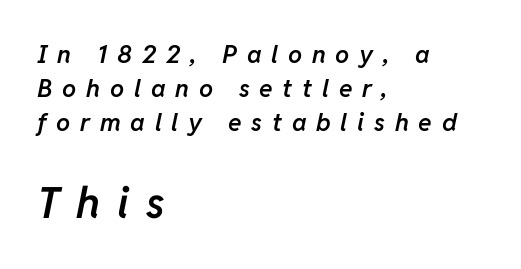
Q: Is the text bold? A: Semi-bold.
Q: Is the text italic (slanted)? A: Yes, it leans right by about 11 degrees.
Q: Is the text underlined? A: No.
Q: How is the paragraph aligned? A: Left-aligned.
Q: Is the spacing between letters normal or unusually wide? A: Unusually wide.
Q: Is the spacing between lines tight, normal or loose? A: Normal.
Q: Which block of text is set in a larger size, the first (top) or the second (bottom)? A: The second (bottom) one.
Q: Width (condensed, normal, or wide)? A: Normal.
Q: Stroke contrast? A: Low.
Q: x-height? A: Medium.
Q: Monospaced? A: No.
